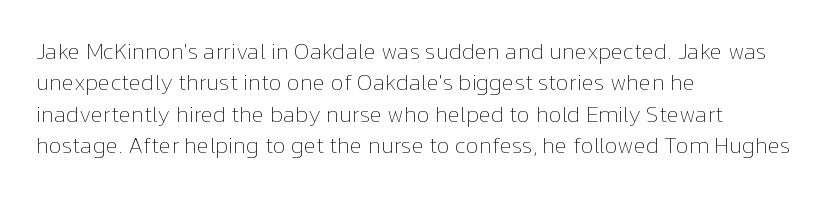
Q: Is the text bold? A: No.
Q: Is the text italic (slanted)? A: No, it is upright.
Q: Is the text underlined? A: No.
Q: How is the paragraph aligned? A: Left-aligned.
Q: Is the spacing between letters normal or unusually wide? A: Normal.
Q: Is the spacing between lines tight, normal or loose? A: Normal.
